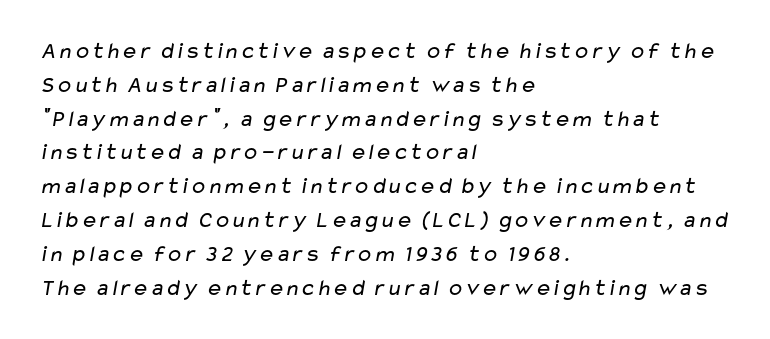
{"bold": "no", "underline": "no", "align": "left", "line_spacing": "normal", "line_spacing_ratio": 1.47, "letter_spacing": "normal", "letter_spacing_em": 0.0, "glyph_px": 23}
